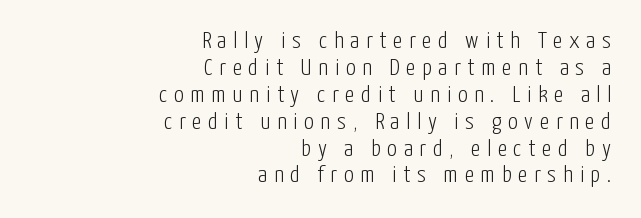
{"italic": "no", "bold": "no", "underline": "no", "align": "right", "line_spacing": "tight", "line_spacing_ratio": 1.12, "letter_spacing": "wide", "letter_spacing_em": 0.28, "glyph_px": 24}
